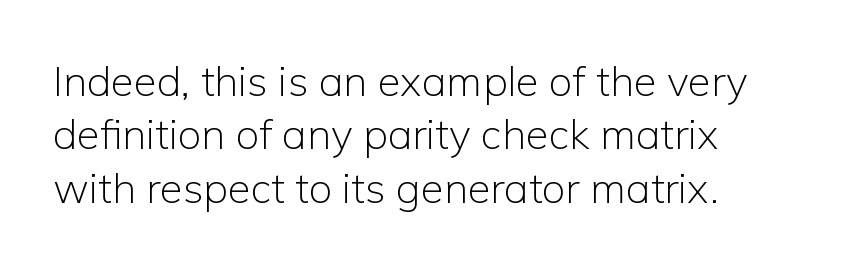
{"serif": "no", "italic": "no", "bold": "no", "weight": "light", "width": "normal", "stroke_contrast": "low", "x_height": "medium", "monospaced": "no", "underline": "no", "align": "left", "line_spacing": "normal", "line_spacing_ratio": 1.27, "letter_spacing": "normal", "letter_spacing_em": 0.0, "glyph_px": 42}
